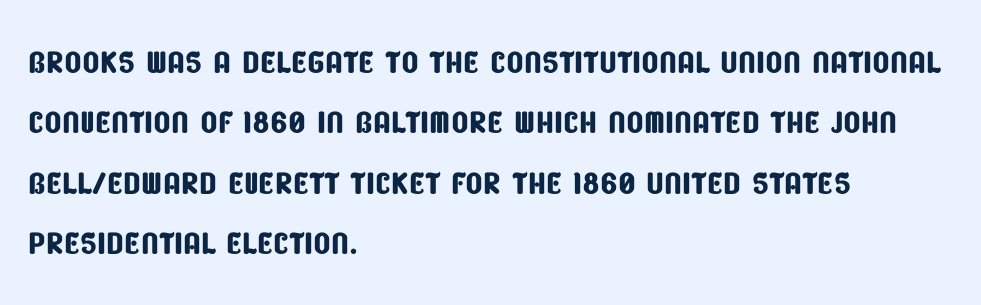
Q: Is the typeface a serif or a sans-serif typeface? A: Sans-serif.
Q: Is the text underlined? A: No.
Q: How is the paragraph aligned? A: Left-aligned.
Q: Is the spacing between letters normal or unusually wide? A: Normal.
Q: Is the spacing between lines tight, normal or loose? A: Normal.
Q: Width (condensed, normal, or wide)? A: Condensed.
Q: Stroke contrast? A: Low.
Q: x-height? A: Large.
Q: Monospaced? A: No.
